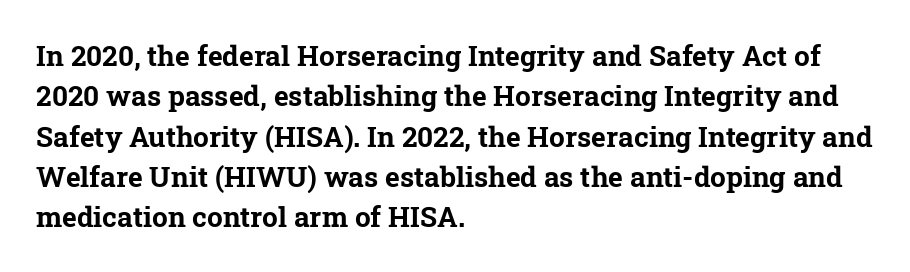
The image shows 28 px bold serif type; set left-aligned, normal line spacing (1.44x), normal letter spacing, not underlined; low stroke contrast and a medium x-height.
